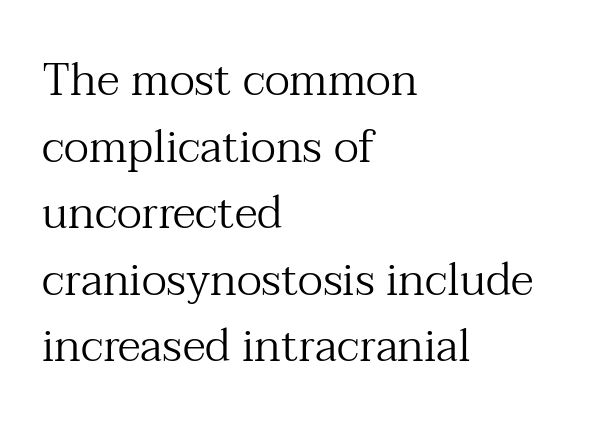
{"serif": "yes", "italic": "no", "bold": "no", "weight": "regular", "width": "normal", "stroke_contrast": "medium", "x_height": "medium", "monospaced": "no", "underline": "no", "align": "left", "line_spacing": "normal", "line_spacing_ratio": 1.48, "letter_spacing": "normal", "letter_spacing_em": 0.0, "glyph_px": 45}
